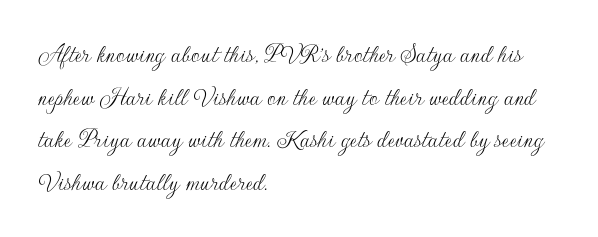
{"bold": "no", "underline": "no", "align": "left", "line_spacing": "normal", "line_spacing_ratio": 1.58, "letter_spacing": "normal", "letter_spacing_em": 0.0, "glyph_px": 27}
